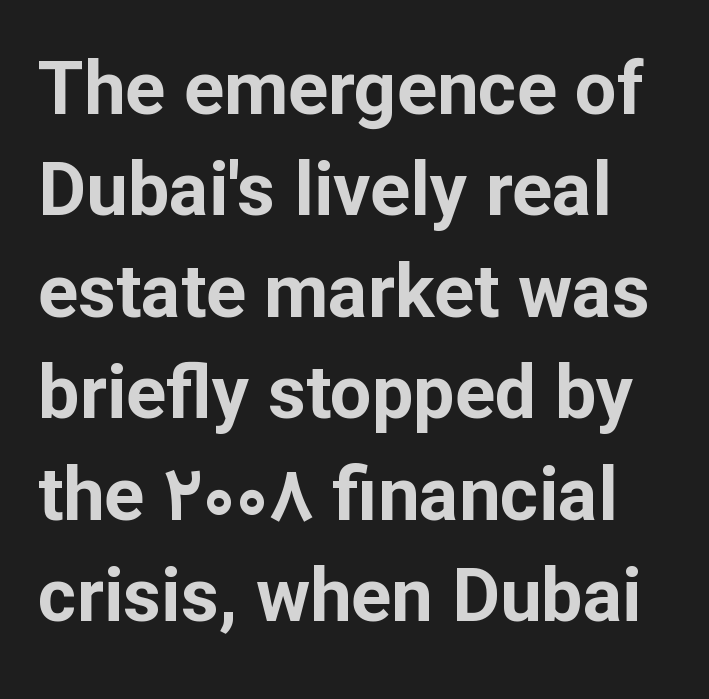
The image shows 74 px bold sans-serif type, upright; set normal line spacing (1.37x), normal letter spacing, not underlined; low stroke contrast and a medium x-height.
